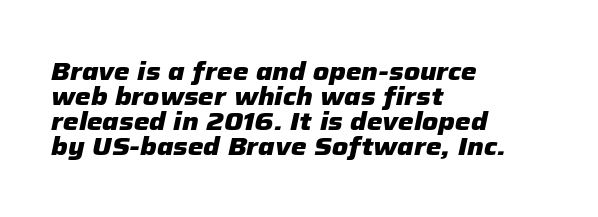
{"italic": "yes", "lean": "right", "slant_degrees": 12, "bold": "yes", "underline": "no", "align": "left", "line_spacing": "tight", "line_spacing_ratio": 1.0, "letter_spacing": "normal", "letter_spacing_em": 0.0, "glyph_px": 25}
